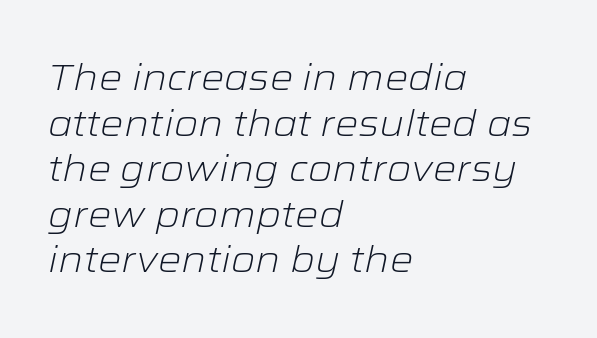
Q: Is the text bold? A: No.
Q: Is the text italic (slanted)? A: Yes, it leans right by about 12 degrees.
Q: Is the text underlined? A: No.
Q: How is the paragraph aligned? A: Left-aligned.
Q: Is the spacing between letters normal or unusually wide? A: Normal.
Q: Width (condensed, normal, or wide)? A: Wide.
Q: Stroke contrast? A: Low.
Q: x-height? A: Medium.
Q: Monospaced? A: No.
